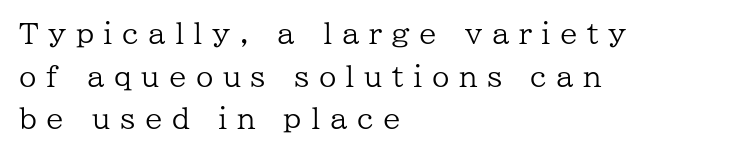
Stroke terminals: seriffed. Where is the straight margin? On the left. Descender tails drop into unmarked territory. Reading down the column, the eye jumps a familiar distance to each next line. Is the stroke heavy? The answer is a plain regular-or-lighter. A typesetter would call this proportional, since set widths differ per character.
